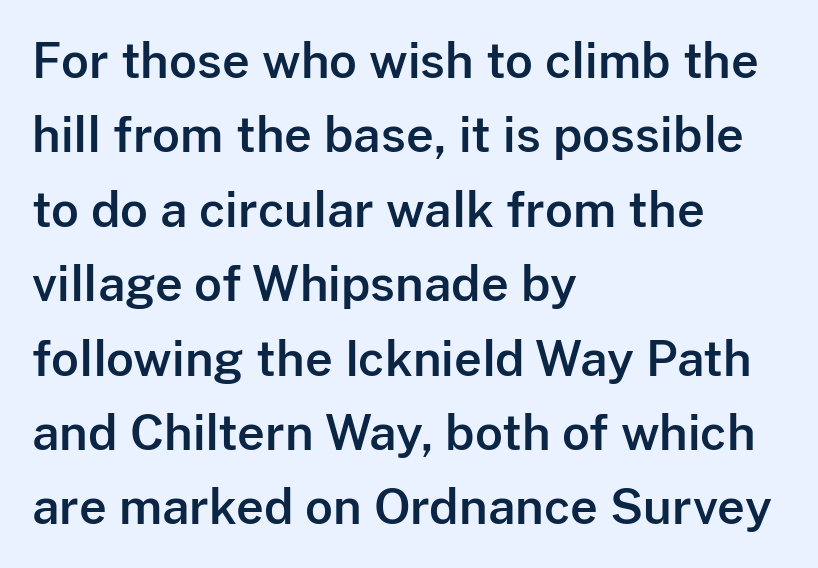
The image shows 48 px sans-serif type, upright; set left-aligned, normal line spacing (1.55x), normal letter spacing, not underlined; low stroke contrast and a medium x-height.
